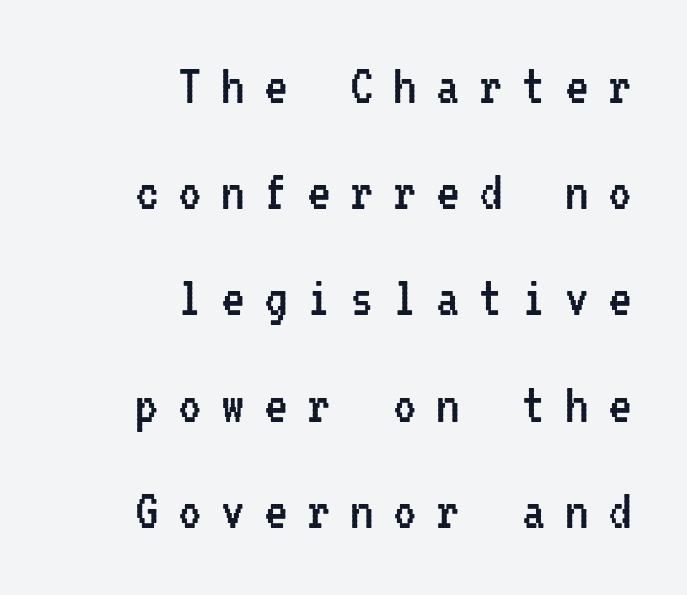
{"serif": "no", "italic": "no", "bold": "no", "weight": "regular", "width": "condensed", "stroke_contrast": "low", "x_height": "medium", "monospaced": "yes", "underline": "no", "align": "right", "line_spacing_ratio": 1.8, "letter_spacing": "wide", "letter_spacing_em": 0.33, "glyph_px": 59}
